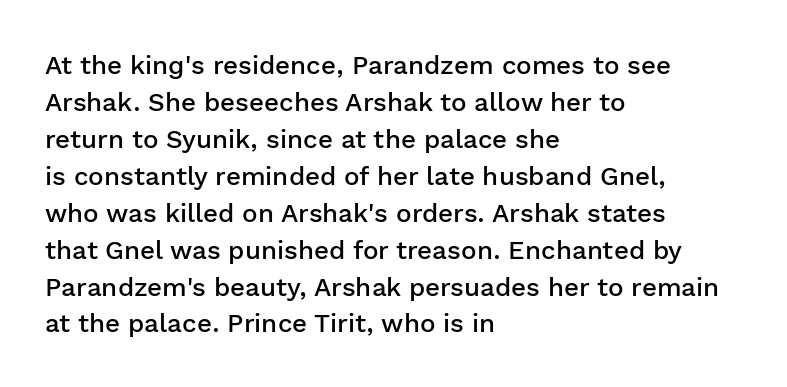
{"italic": "no", "bold": "semi", "underline": "no", "align": "left", "line_spacing": "normal", "line_spacing_ratio": 1.42, "letter_spacing": "normal", "letter_spacing_em": 0.0, "glyph_px": 26}
